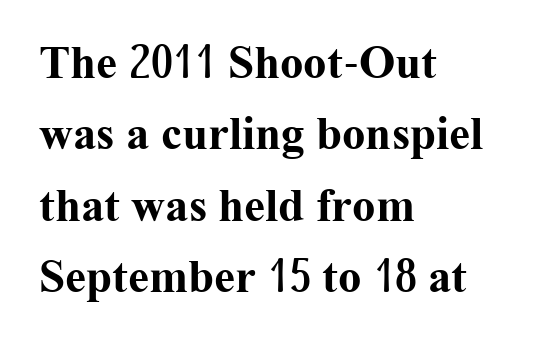
Q: Is the text bold? A: Yes.
Q: Is the text italic (slanted)? A: No, it is upright.
Q: Is the typeface a serif or a sans-serif typeface? A: Serif.
Q: Is the text underlined? A: No.
Q: How is the paragraph aligned? A: Left-aligned.
Q: Is the spacing between letters normal or unusually wide? A: Normal.
Q: Is the spacing between lines tight, normal or loose? A: Normal.
Q: Width (condensed, normal, or wide)? A: Normal.
Q: Stroke contrast? A: Medium.
Q: x-height? A: Medium.
Q: Monospaced? A: No.
